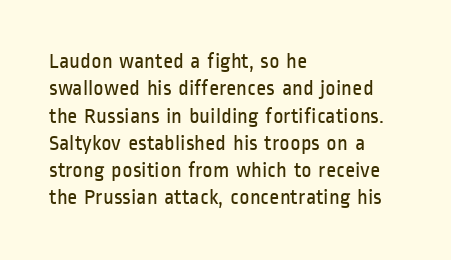
Q: Is the text bold? A: No.
Q: Is the text italic (slanted)? A: No, it is upright.
Q: Is the text underlined? A: No.
Q: How is the paragraph aligned? A: Left-aligned.
Q: Is the spacing between letters normal or unusually wide? A: Normal.
